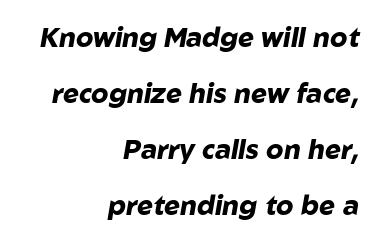
The rendering applies a slant to the glyphs. I'd describe the lettering as bold — thick and assertive. Characters follow at the spacing the type designer built in. All the whitespace from short lines collects on the left. Vertical spacing — loose.
